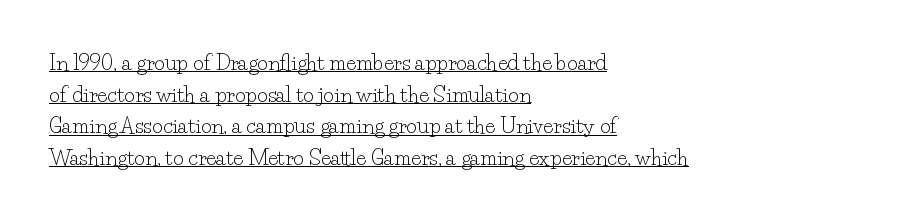
The image shows 21 px text type, upright; set left-aligned, normal line spacing (1.51x), normal letter spacing, underlined.
